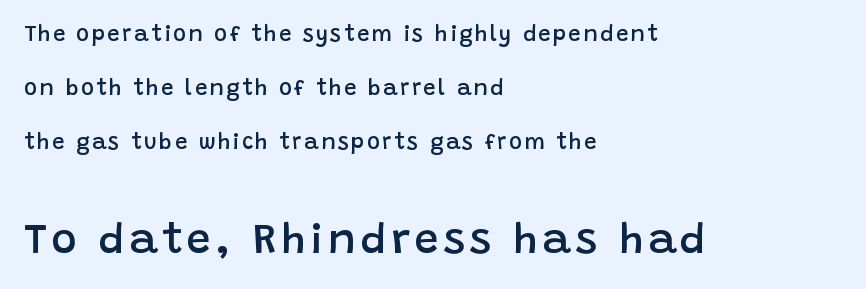
{"serif": "no", "italic": "no", "bold": "semi", "weight": "semibold", "width": "normal", "stroke_contrast": "low", "x_height": "large", "monospaced": "no", "underline": "no", "align": "left", "line_spacing": "loose", "line_spacing_ratio": 2.46, "larger_block": "second", "size_ratio": 1.95, "glyph_px": 43}
